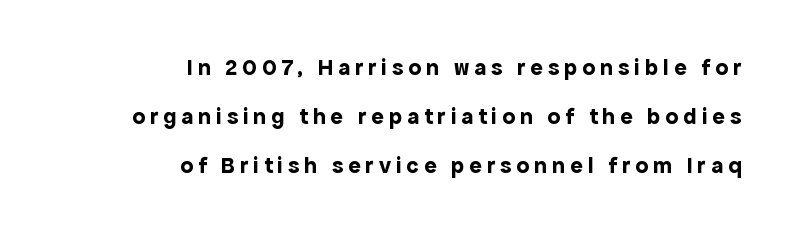
Typesetter's note: full bold, strokes at maximum text heaviness. Every row of glyphs terminates at an identical x-position on the right. The zone under the glyphs is completely vacant. Ordinary non-slanted type is in use. Is the letter spacing exaggerated? Yes — the characters are pushed far apart. Summary of vertical rhythm: relaxed, with wide interline spacing.
